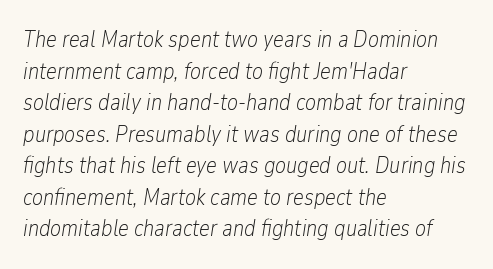
Q: Is the text bold? A: No.
Q: Is the text italic (slanted)? A: Yes, it leans right by about 9 degrees.
Q: Is the text underlined? A: No.
Q: How is the paragraph aligned? A: Left-aligned.
Q: Is the spacing between letters normal or unusually wide? A: Normal.
Q: Is the spacing between lines tight, normal or loose? A: Normal.
